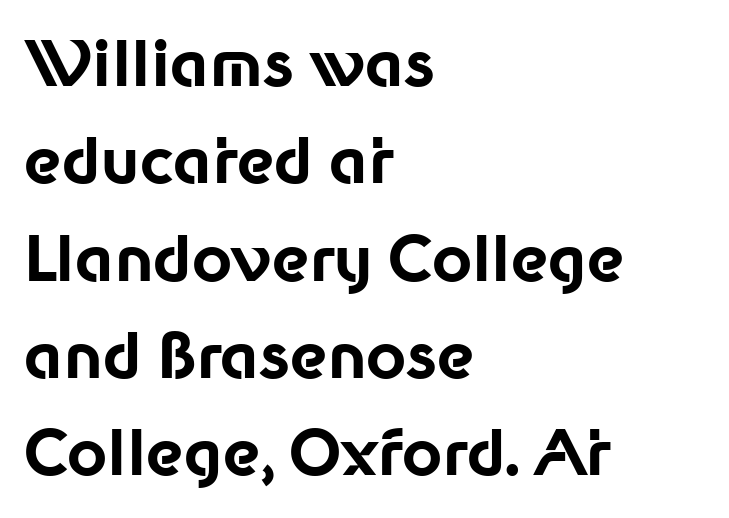
{"serif": "no", "italic": "no", "bold": "yes", "weight": "bold", "width": "normal", "stroke_contrast": "low", "x_height": "medium", "monospaced": "no", "underline": "no", "align": "left", "line_spacing": "normal", "line_spacing_ratio": 1.57, "letter_spacing": "normal", "letter_spacing_em": 0.0, "glyph_px": 62}
